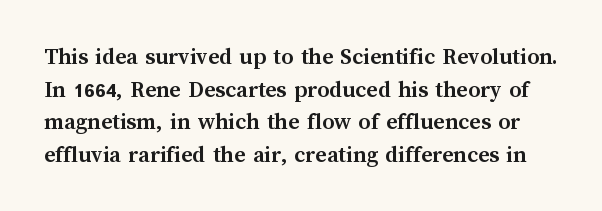
Q: Is the text bold? A: Yes.
Q: Is the text italic (slanted)? A: No, it is upright.
Q: Is the text underlined? A: No.
Q: Is the spacing between letters normal or unusually wide? A: Normal.
Q: Is the spacing between lines tight, normal or loose? A: Normal.
